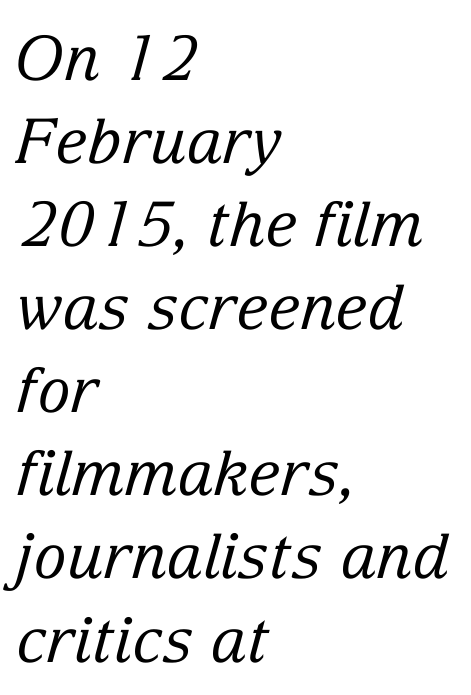
Q: Is the text bold? A: No.
Q: Is the text italic (slanted)? A: Yes, it leans right by about 15 degrees.
Q: Is the typeface a serif or a sans-serif typeface? A: Serif.
Q: Is the text underlined? A: No.
Q: How is the paragraph aligned? A: Left-aligned.
Q: Is the spacing between letters normal or unusually wide? A: Normal.
Q: Is the spacing between lines tight, normal or loose? A: Normal.
Q: Width (condensed, normal, or wide)? A: Normal.
Q: Stroke contrast? A: Low.
Q: x-height? A: Medium.
Q: Monospaced? A: No.
